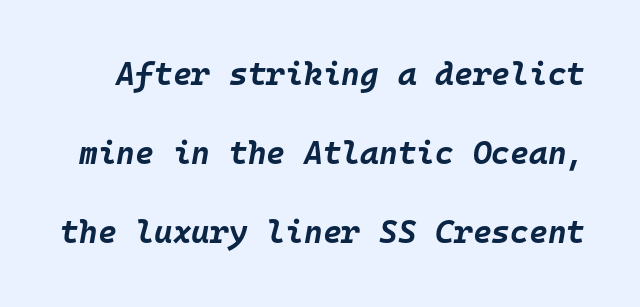
Q: Is the text bold? A: Yes.
Q: Is the text italic (slanted)? A: Yes, it leans right by about 10 degrees.
Q: Is the text underlined? A: No.
Q: Is the spacing between letters normal or unusually wide? A: Normal.
Q: Is the spacing between lines tight, normal or loose? A: Loose.
Q: Width (condensed, normal, or wide)? A: Normal.
Q: Stroke contrast? A: Low.
Q: x-height? A: Large.
Q: Monospaced? A: Yes.
